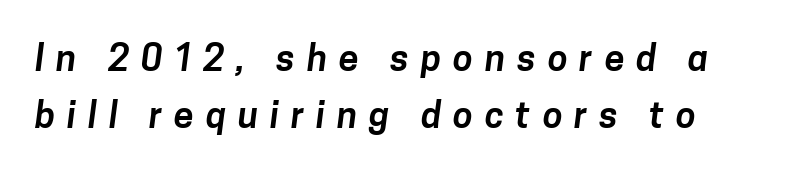
{"serif": "no", "width": "normal", "stroke_contrast": "low", "x_height": "medium", "monospaced": "no", "underline": "no", "line_spacing": "normal", "line_spacing_ratio": 1.59, "letter_spacing": "wide", "letter_spacing_em": 0.33, "glyph_px": 36}
